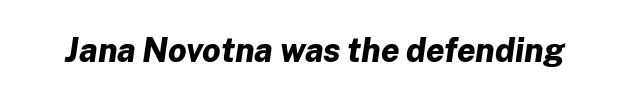
You could not count columns in this text — the font is proportionally spaced. Has an underline been added? It has not. The face used here has the dense, thick strokes of a bold. Words appear dense and cohesive because spacing is normal. Does the lettering tilt? It does — this is italic.
